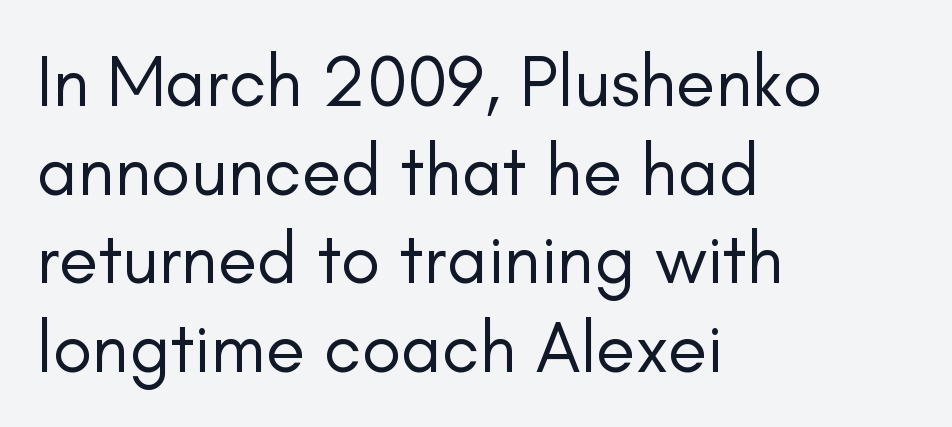
The image shows 72 px regular-weight sans-serif type, upright; set left-aligned, line spacing 1.23x, normal letter spacing, not underlined; low stroke contrast and a small x-height.
